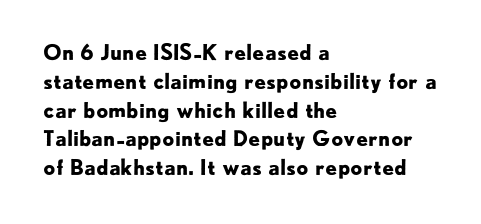
{"italic": "no", "bold": "yes", "underline": "no", "align": "left", "line_spacing": "normal", "line_spacing_ratio": 1.37, "letter_spacing": "normal", "letter_spacing_em": 0.0, "glyph_px": 21}
